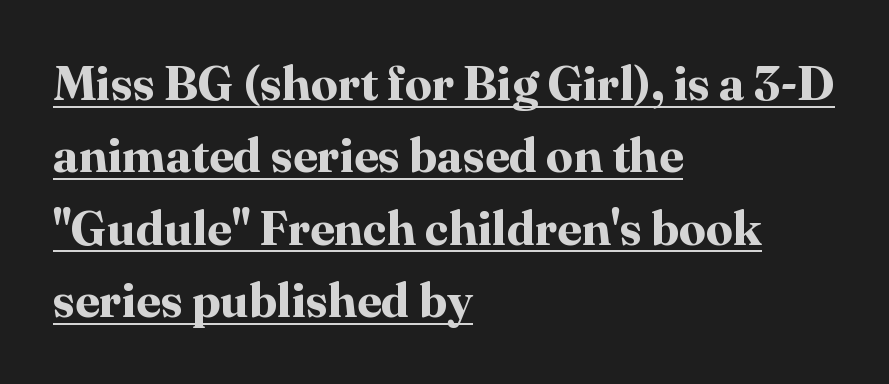
Q: Is the text bold? A: Yes.
Q: Is the text italic (slanted)? A: No, it is upright.
Q: Is the typeface a serif or a sans-serif typeface? A: Serif.
Q: Is the text underlined? A: Yes.
Q: How is the paragraph aligned? A: Left-aligned.
Q: Is the spacing between letters normal or unusually wide? A: Normal.
Q: Is the spacing between lines tight, normal or loose? A: Normal.
Q: Width (condensed, normal, or wide)? A: Normal.
Q: Stroke contrast? A: High.
Q: x-height? A: Medium.
Q: Monospaced? A: No.
